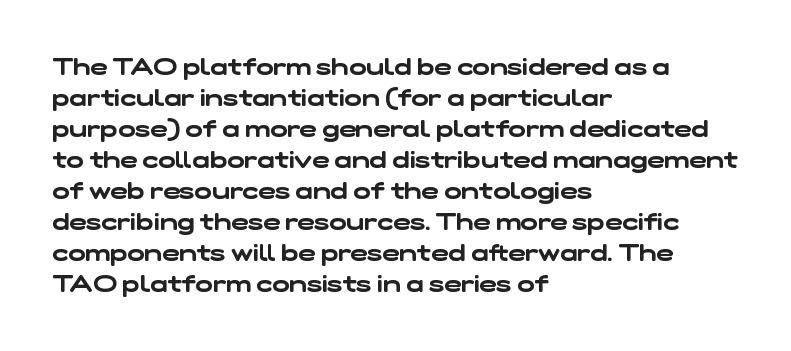
Characters follow at the spacing the type designer built in. Reading down the column, the eye jumps a familiar distance to each next line. Beneath every word, the page is bare. The typesetter chose a ragged-right arrangement here.
